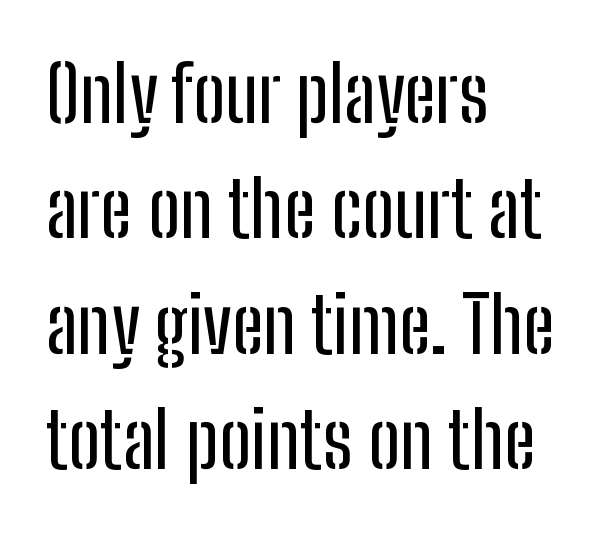
Q: Is the text italic (slanted)? A: No, it is upright.
Q: Is the typeface a serif or a sans-serif typeface? A: Sans-serif.
Q: Is the text underlined? A: No.
Q: How is the paragraph aligned? A: Left-aligned.
Q: Is the spacing between letters normal or unusually wide? A: Normal.
Q: Is the spacing between lines tight, normal or loose? A: Normal.
Q: Width (condensed, normal, or wide)? A: Condensed.
Q: Stroke contrast? A: Low.
Q: x-height? A: Medium.
Q: Monospaced? A: No.
